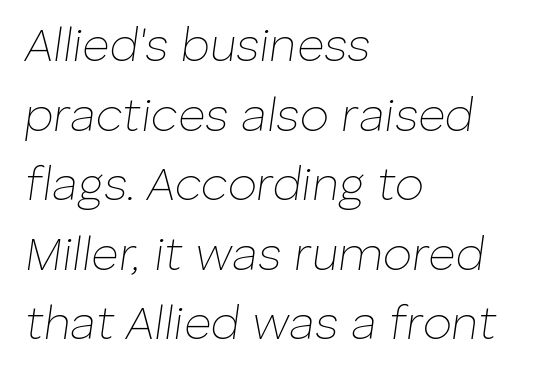
{"italic": "yes", "lean": "right", "slant_degrees": 8, "bold": "no", "weight": "thin", "width": "normal", "stroke_contrast": "low", "x_height": "medium", "monospaced": "no", "underline": "no", "align": "left", "line_spacing": "normal", "line_spacing_ratio": 1.48, "letter_spacing": "normal", "letter_spacing_em": 0.0, "glyph_px": 47}
